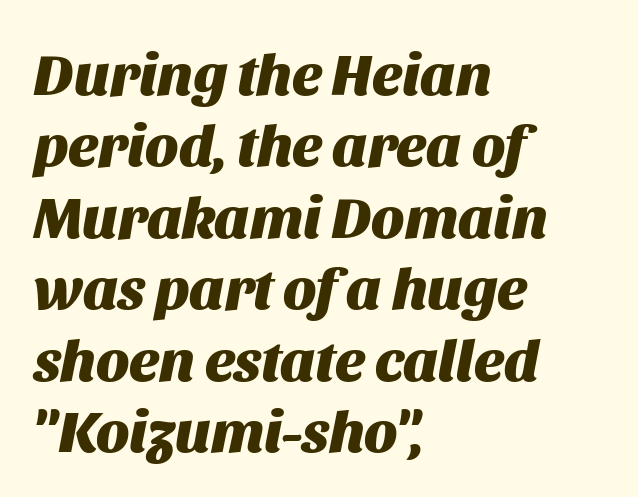
Q: Is the text bold? A: Yes.
Q: Is the text italic (slanted)? A: Yes, it leans right by about 11 degrees.
Q: Is the text underlined? A: No.
Q: How is the paragraph aligned? A: Left-aligned.
Q: Is the spacing between letters normal or unusually wide? A: Normal.
Q: Width (condensed, normal, or wide)? A: Normal.
Q: Stroke contrast? A: Medium.
Q: x-height? A: Large.
Q: Monospaced? A: No.
